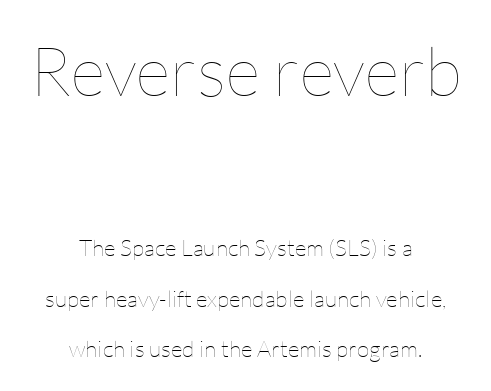
The image shows 68 px thin type, upright; set centered, loose line spacing (2.21x), normal letter spacing, not underlined; the first (top) block is 2.96x larger; low stroke contrast and a medium x-height.
